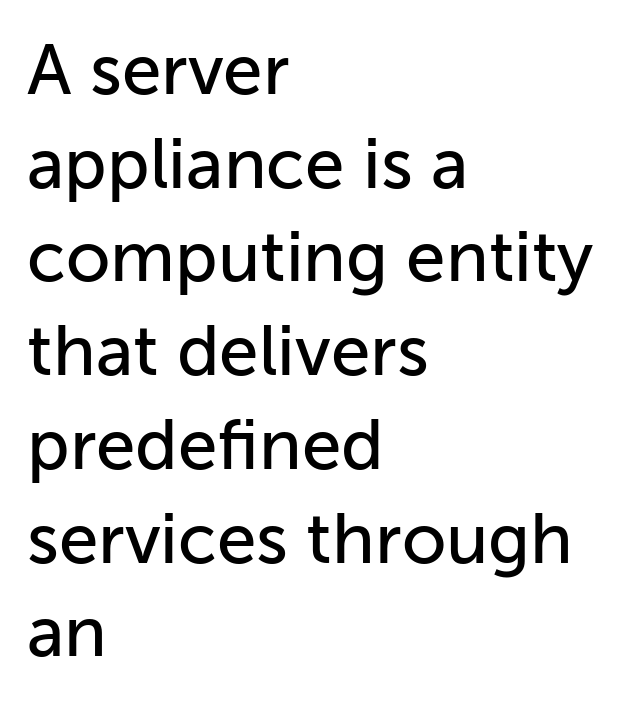
The image shows 71 px sans-serif type, upright; set left-aligned, normal line spacing (1.32x), normal letter spacing, not underlined; low stroke contrast and a medium x-height.
